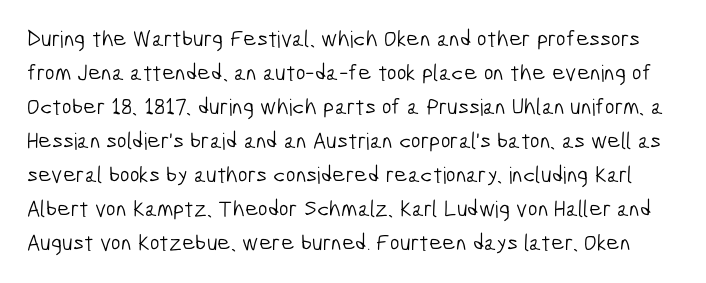
Q: Is the text bold? A: No.
Q: Is the text underlined? A: No.
Q: Is the spacing between letters normal or unusually wide? A: Normal.
Q: Is the spacing between lines tight, normal or loose? A: Normal.
